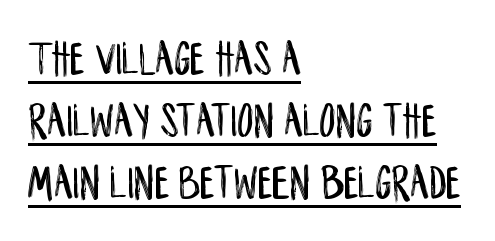
The image shows 50 px condensed sans-serif type, upright; set left-aligned, line spacing 1.24x, normal letter spacing, underlined; low stroke contrast and a large x-height.
